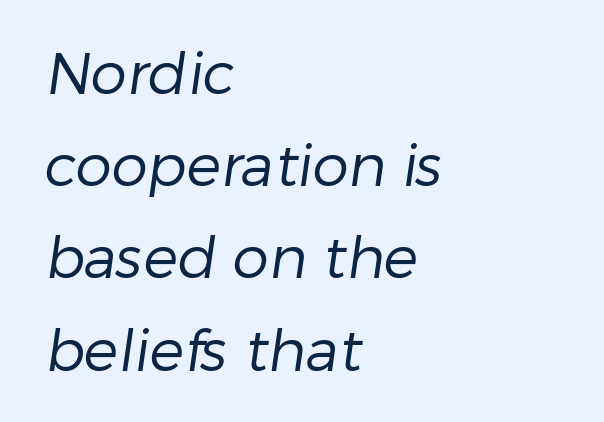
Check where the strokes stop: nothing finishes them off — pure sans. The letters sit at their default tracking, neither squeezed nor spread. You could not count columns in this text — the font is proportionally spaced. Left-aligned paragraph, ragged on the right.
